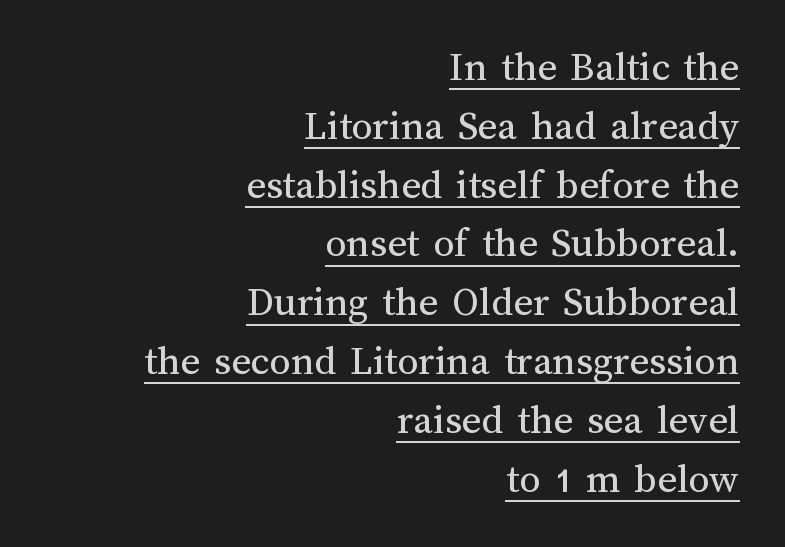
The letters stand straight up with perfectly vertical stems. The horizontal fit of the characters is conventional and even. Bold? No — there's no thickening of the strokes. Casual observation: everything's shoved over to the right. Rows of type keep a routine distance in the vertical direction. A continuous stroke trails under the words, as in a hyperlink.
